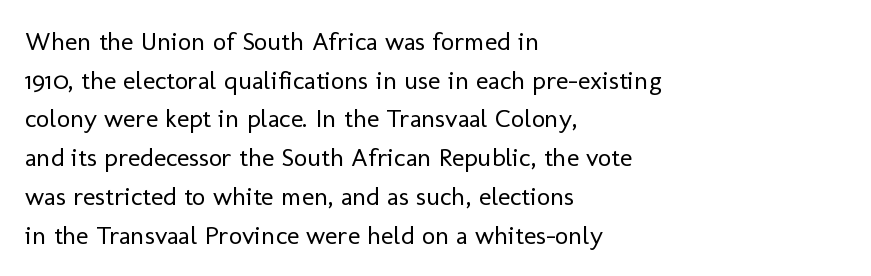
Q: Is the text bold? A: No.
Q: Is the text italic (slanted)? A: No, it is upright.
Q: Is the text underlined? A: No.
Q: How is the paragraph aligned? A: Left-aligned.
Q: Is the spacing between letters normal or unusually wide? A: Normal.
Q: Is the spacing between lines tight, normal or loose? A: Normal.
